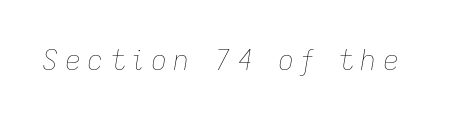
{"italic": "yes", "lean": "right", "slant_degrees": 9, "bold": "no", "weight": "thin", "width": "normal", "stroke_contrast": "low", "x_height": "medium", "monospaced": "no", "underline": "no", "letter_spacing": "wide", "letter_spacing_em": 0.23, "glyph_px": 28}
